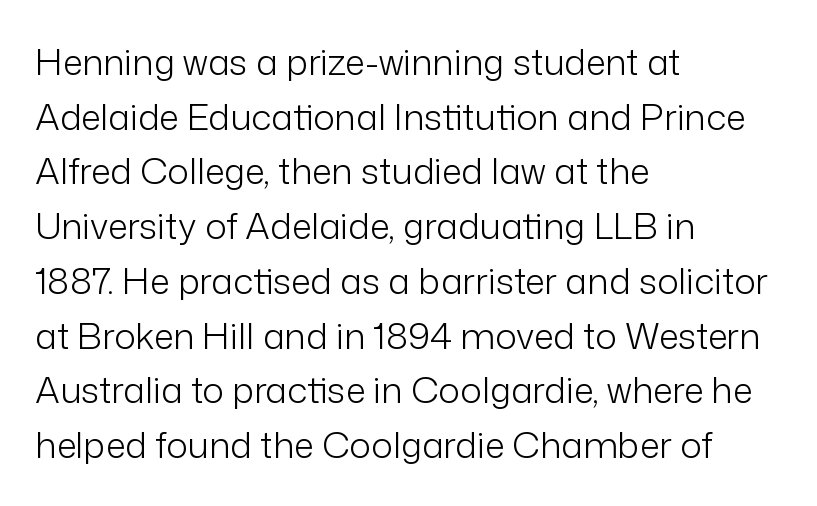
The image shows 36 px light sans-serif type, upright; set left-aligned, normal line spacing (1.52x), normal letter spacing, not underlined; low stroke contrast and a medium x-height.
